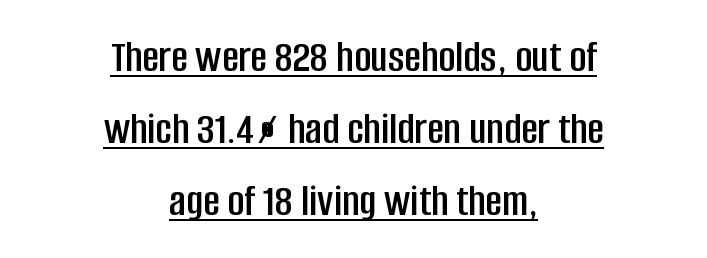
The image shows 46 px condensed sans-serif type, upright; set centered, normal line spacing (1.56x), normal letter spacing, underlined; low stroke contrast and a large x-height.
